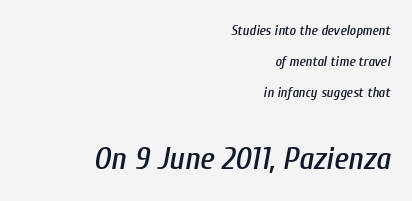
{"italic": "yes", "lean": "right", "slant_degrees": 10, "width": "condensed", "stroke_contrast": "low", "x_height": "medium", "monospaced": "no", "underline": "no", "align": "right", "line_spacing": "loose", "line_spacing_ratio": 2.21, "letter_spacing": "normal", "letter_spacing_em": 0.0, "larger_block": "second", "size_ratio": 2.29, "glyph_px": 32}
